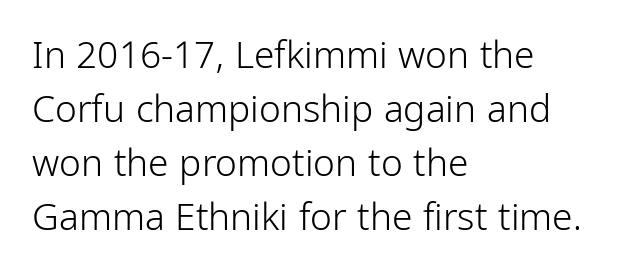
The image shows 37 px light, condensed sans-serif type, upright; set left-aligned, normal line spacing (1.46x), normal letter spacing, not underlined; low stroke contrast and a medium x-height.
